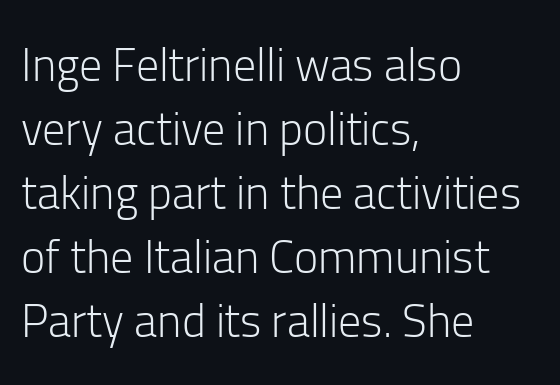
Q: Is the text bold? A: No.
Q: Is the text italic (slanted)? A: No, it is upright.
Q: Is the typeface a serif or a sans-serif typeface? A: Sans-serif.
Q: Is the text underlined? A: No.
Q: How is the paragraph aligned? A: Left-aligned.
Q: Is the spacing between letters normal or unusually wide? A: Normal.
Q: Is the spacing between lines tight, normal or loose? A: Normal.
Q: Width (condensed, normal, or wide)? A: Normal.
Q: Stroke contrast? A: Low.
Q: x-height? A: Medium.
Q: Monospaced? A: No.
